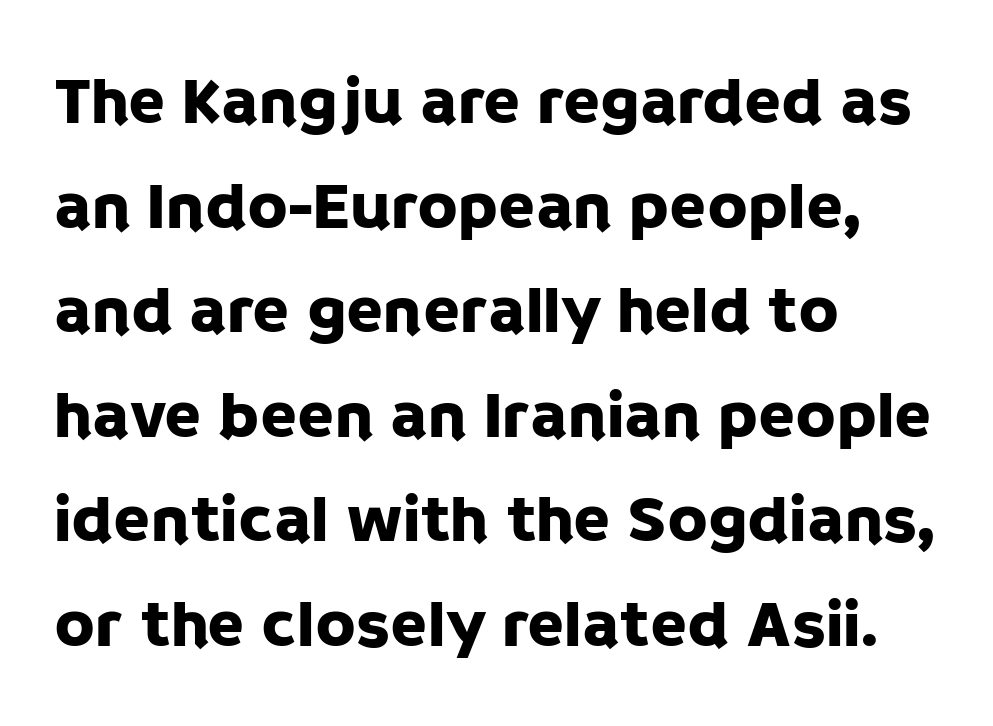
Q: Is the text italic (slanted)? A: No, it is upright.
Q: Is the typeface a serif or a sans-serif typeface? A: Sans-serif.
Q: Is the text underlined? A: No.
Q: How is the paragraph aligned? A: Left-aligned.
Q: Is the spacing between letters normal or unusually wide? A: Normal.
Q: Is the spacing between lines tight, normal or loose? A: Normal.
Q: Width (condensed, normal, or wide)? A: Normal.
Q: Stroke contrast? A: Low.
Q: x-height? A: Large.
Q: Monospaced? A: No.
